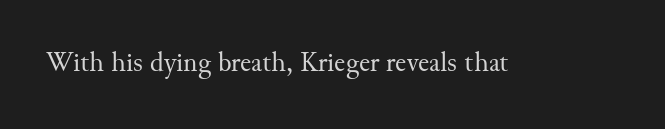
Q: Is the text bold? A: No.
Q: Is the text italic (slanted)? A: No, it is upright.
Q: Is the typeface a serif or a sans-serif typeface? A: Serif.
Q: Is the text underlined? A: No.
Q: Is the spacing between letters normal or unusually wide? A: Normal.
Q: Width (condensed, normal, or wide)? A: Normal.
Q: Stroke contrast? A: Medium.
Q: x-height? A: Small.
Q: Monospaced? A: No.
